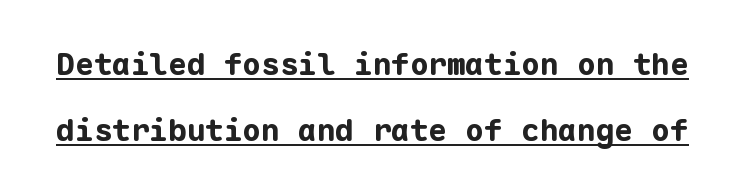
{"serif": "no", "italic": "no", "bold": "yes", "weight": "bold", "width": "normal", "stroke_contrast": "low", "x_height": "medium", "monospaced": "yes", "underline": "yes", "line_spacing": "loose", "line_spacing_ratio": 2.13, "letter_spacing": "normal", "letter_spacing_em": 0.0, "glyph_px": 31}
